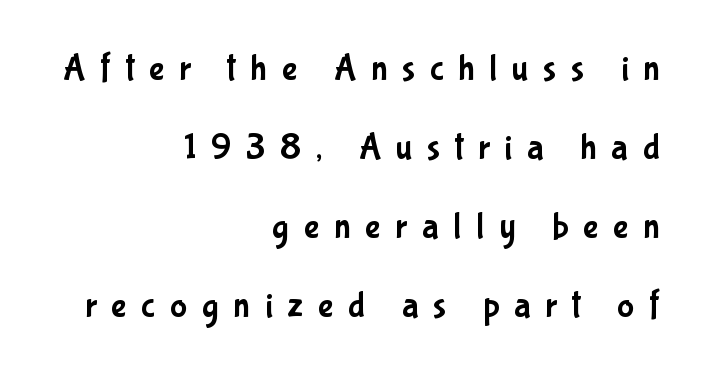
The image shows 36 px condensed sans-serif type, upright; set right-aligned, loose line spacing (2.19x), unusually wide letter spacing (+0.41 em), not underlined; low stroke contrast and a medium x-height.
